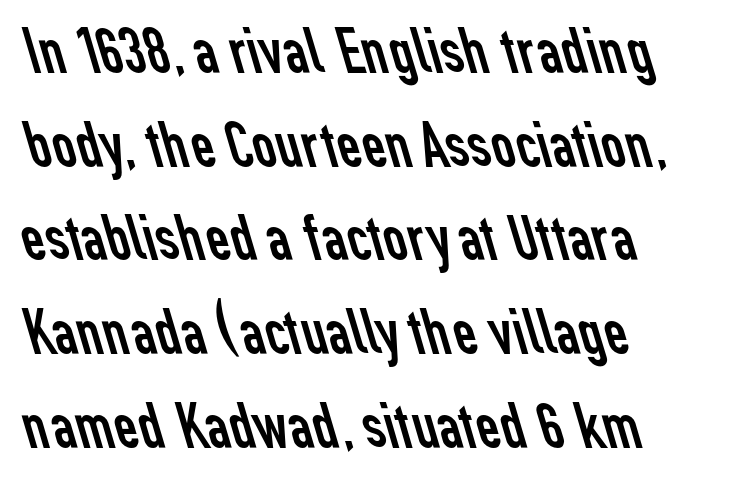
The image shows 66 px regular-weight sans-serif type; set left-aligned, normal line spacing (1.42x), normal letter spacing, not underlined; low stroke contrast and a medium x-height.
